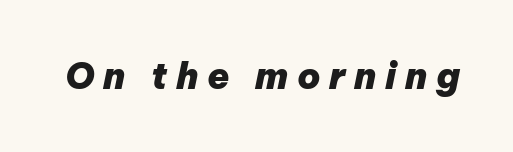
{"italic": "yes", "lean": "right", "slant_degrees": 12, "bold": "yes", "weight": "heavy", "width": "normal", "stroke_contrast": "low", "x_height": "medium", "monospaced": "no", "underline": "no", "letter_spacing": "wide", "letter_spacing_em": 0.24, "glyph_px": 36}
